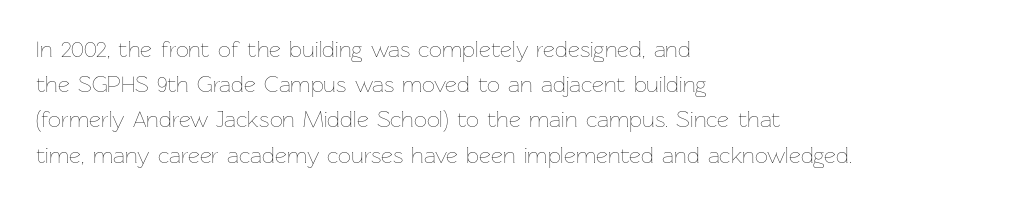
Q: Is the text bold? A: No.
Q: Is the text italic (slanted)? A: No, it is upright.
Q: Is the text underlined? A: No.
Q: How is the paragraph aligned? A: Left-aligned.
Q: Is the spacing between letters normal or unusually wide? A: Normal.
Q: Is the spacing between lines tight, normal or loose? A: Normal.
